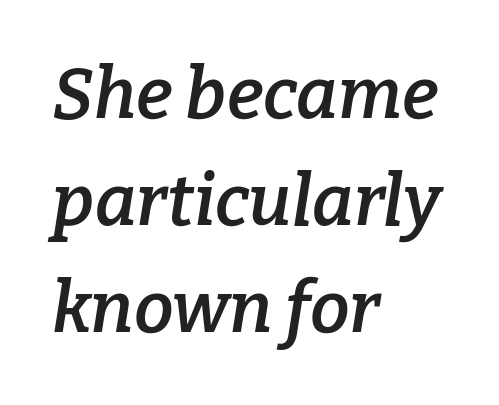
{"serif": "yes", "italic": "yes", "lean": "right", "slant_degrees": 9, "bold": "semi", "weight": "semibold", "width": "normal", "stroke_contrast": "low", "x_height": "medium", "monospaced": "no", "underline": "no", "align": "left", "line_spacing": "normal", "line_spacing_ratio": 1.51, "letter_spacing": "normal", "letter_spacing_em": 0.0, "glyph_px": 71}
